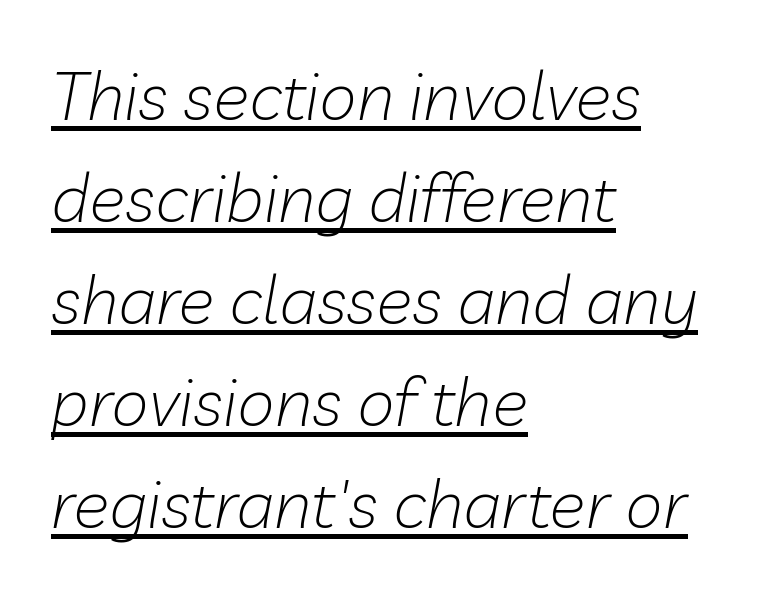
The strokes carry an ordinary text weight at most. Teacher's note: observe the even left margin — that is flush-left alignment. Inter-character spacing is left at the font's built-in metrics. The passage shown stacks its lines at a standard gap. The whole block is typeset with a tilt. Compared with undecorated copy, this sample adds a rule below the words.
